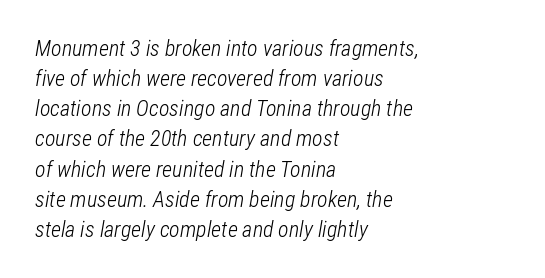
{"italic": "yes", "lean": "right", "slant_degrees": 12, "bold": "no", "underline": "no", "align": "left", "line_spacing": "normal", "line_spacing_ratio": 1.37, "letter_spacing": "normal", "letter_spacing_em": 0.0, "glyph_px": 22}
